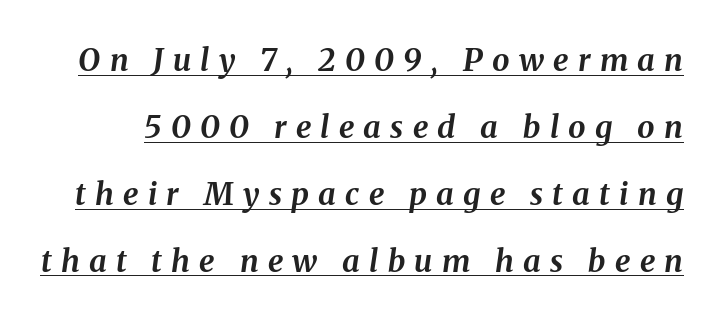
Caption: expanded tracking, letters set apart. You could fit nearly another row in the gap between these rows. The face used here is proportionally spaced, like ordinary book or web type. Does the weight exceed regular? Yes, all the way to bold. A typographer would call this underscored text.
